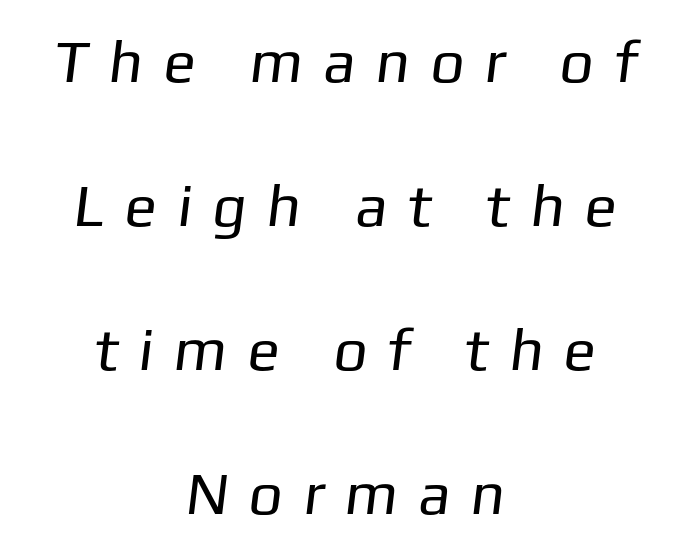
{"serif": "no", "bold": "no", "weight": "regular", "width": "normal", "stroke_contrast": "low", "x_height": "medium", "monospaced": "no", "underline": "no", "align": "center", "line_spacing": "loose", "line_spacing_ratio": 2.4, "letter_spacing": "wide", "letter_spacing_em": 0.41, "glyph_px": 60}
